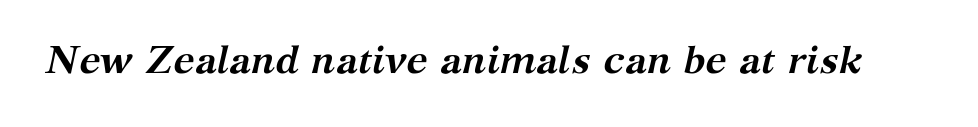
Q: Is the text bold? A: Yes.
Q: Is the text italic (slanted)? A: Yes, it leans right by about 12 degrees.
Q: Is the typeface a serif or a sans-serif typeface? A: Serif.
Q: Is the text underlined? A: No.
Q: Is the spacing between letters normal or unusually wide? A: Normal.
Q: Width (condensed, normal, or wide)? A: Normal.
Q: Stroke contrast? A: Medium.
Q: x-height? A: Medium.
Q: Monospaced? A: No.
